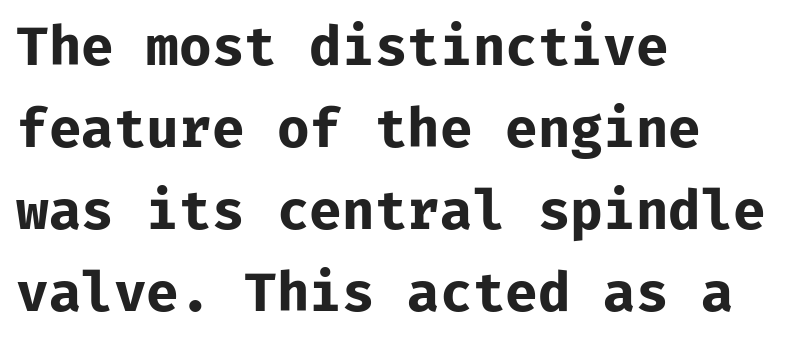
Q: Is the text bold? A: Yes.
Q: Is the text italic (slanted)? A: No, it is upright.
Q: Is the typeface a serif or a sans-serif typeface? A: Sans-serif.
Q: Is the text underlined? A: No.
Q: How is the paragraph aligned? A: Left-aligned.
Q: Is the spacing between letters normal or unusually wide? A: Normal.
Q: Is the spacing between lines tight, normal or loose? A: Normal.
Q: Width (condensed, normal, or wide)? A: Normal.
Q: Stroke contrast? A: Low.
Q: x-height? A: Medium.
Q: Monospaced? A: Yes.
